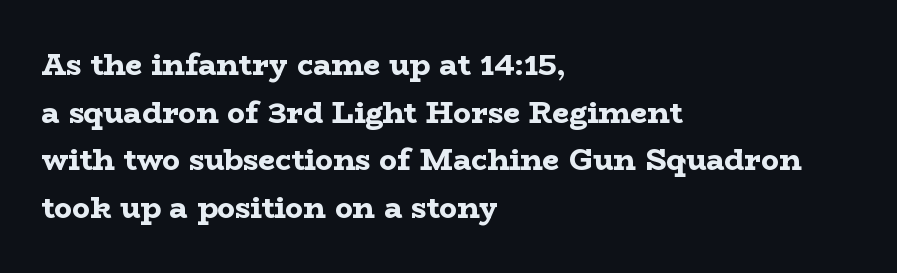
Q: Is the text bold? A: Yes.
Q: Is the text italic (slanted)? A: No, it is upright.
Q: Is the typeface a serif or a sans-serif typeface? A: Serif.
Q: Is the text underlined? A: No.
Q: How is the paragraph aligned? A: Left-aligned.
Q: Is the spacing between letters normal or unusually wide? A: Normal.
Q: Is the spacing between lines tight, normal or loose? A: Normal.
Q: Width (condensed, normal, or wide)? A: Wide.
Q: Stroke contrast? A: Low.
Q: x-height? A: Medium.
Q: Monospaced? A: No.
